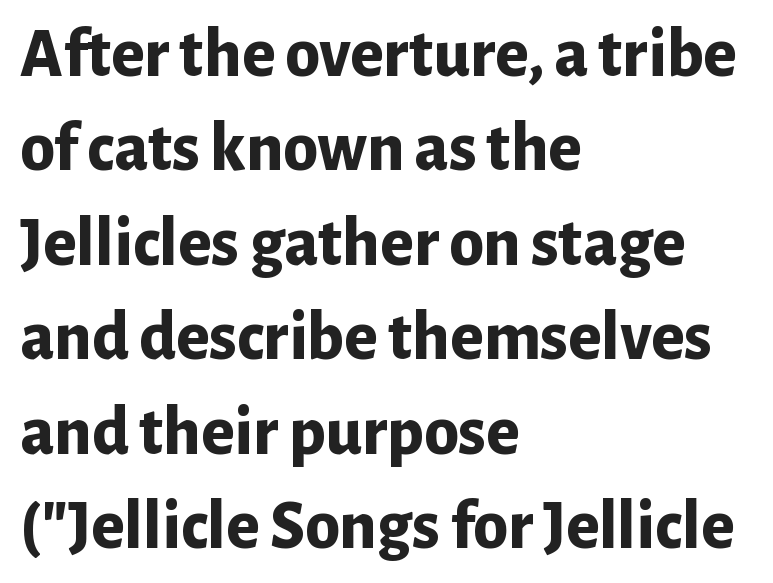
The line-height multiplier appears to be the usual default. This is sans-serif lettering, the kind often seen on screens and signage. The rendering keeps characters at their native spacing. The lines are quadded left. This sample has the flowing, uneven cadence of proportional lettering.
